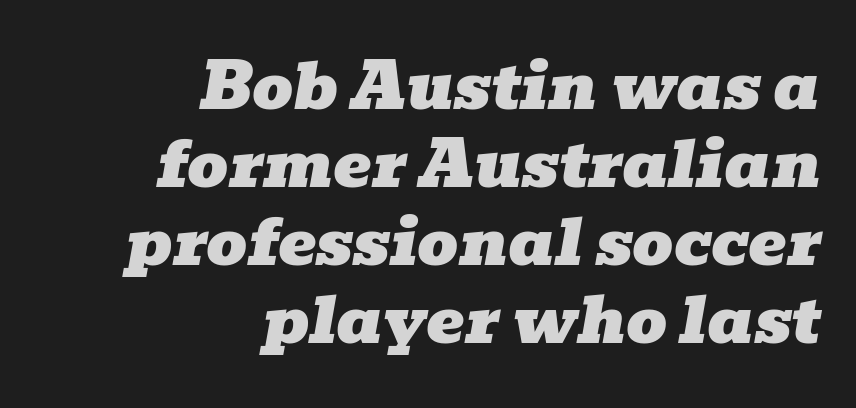
Q: Is the text italic (slanted)? A: Yes, it leans right by about 10 degrees.
Q: Is the typeface a serif or a sans-serif typeface? A: Serif.
Q: Is the text underlined? A: No.
Q: How is the paragraph aligned? A: Right-aligned.
Q: Is the spacing between letters normal or unusually wide? A: Normal.
Q: Width (condensed, normal, or wide)? A: Wide.
Q: Stroke contrast? A: Low.
Q: x-height? A: Medium.
Q: Monospaced? A: No.
